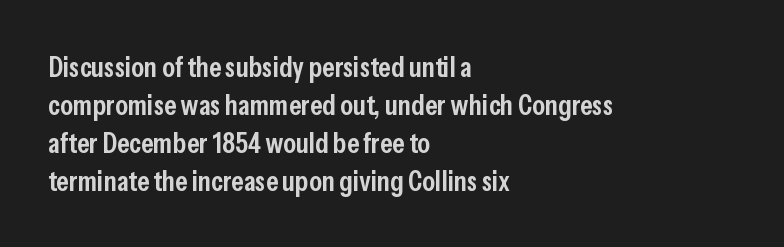
The image shows 29 px semibold, condensed sans-serif type, upright; set left-aligned, normal line spacing (1.31x), normal letter spacing, not underlined; low stroke contrast and a medium x-height.
